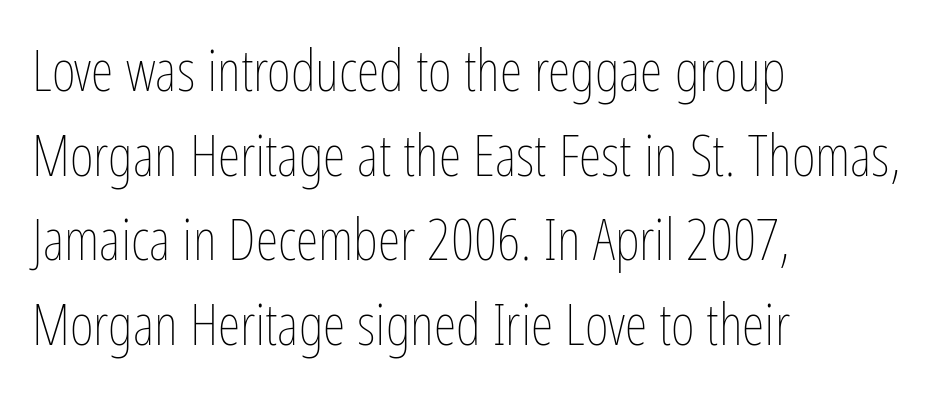
Q: Is the text bold? A: No.
Q: Is the text italic (slanted)? A: No, it is upright.
Q: Is the text underlined? A: No.
Q: How is the paragraph aligned? A: Left-aligned.
Q: Is the spacing between letters normal or unusually wide? A: Normal.
Q: Is the spacing between lines tight, normal or loose? A: Normal.
Q: Width (condensed, normal, or wide)? A: Condensed.
Q: Stroke contrast? A: Low.
Q: x-height? A: Medium.
Q: Monospaced? A: No.
